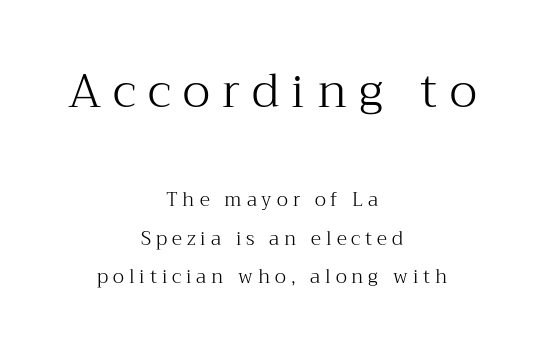
Q: Is the text bold? A: No.
Q: Is the text italic (slanted)? A: No, it is upright.
Q: Is the typeface a serif or a sans-serif typeface? A: Serif.
Q: Is the text underlined? A: No.
Q: How is the paragraph aligned? A: Centered.
Q: Is the spacing between letters normal or unusually wide? A: Unusually wide.
Q: Is the spacing between lines tight, normal or loose? A: Loose.
Q: Which block of text is set in a larger size, the first (top) or the second (bottom)? A: The first (top) one.
Q: Width (condensed, normal, or wide)? A: Normal.
Q: Stroke contrast? A: Medium.
Q: x-height? A: Medium.
Q: Monospaced? A: No.
